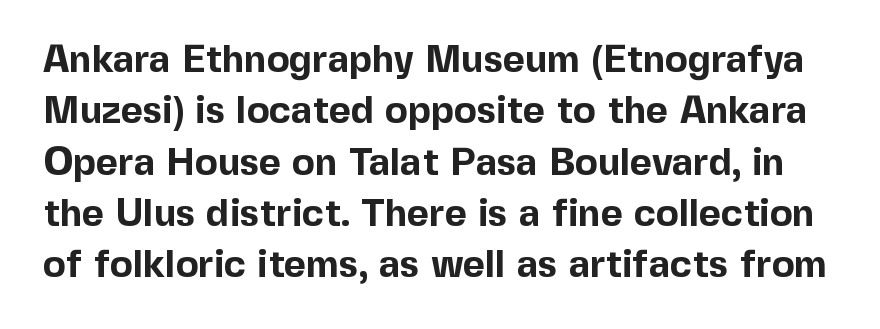
Compared with typical body copy, the letter spacing here is the same. Emphasis by weight is at full strength: bold. Check under the words: just untouched page. Leading matches the norm, producing a regular column. Every stem runs plumb, perpendicular to the baseline. Is this a sans? Yes — the strokes have no serifs.
